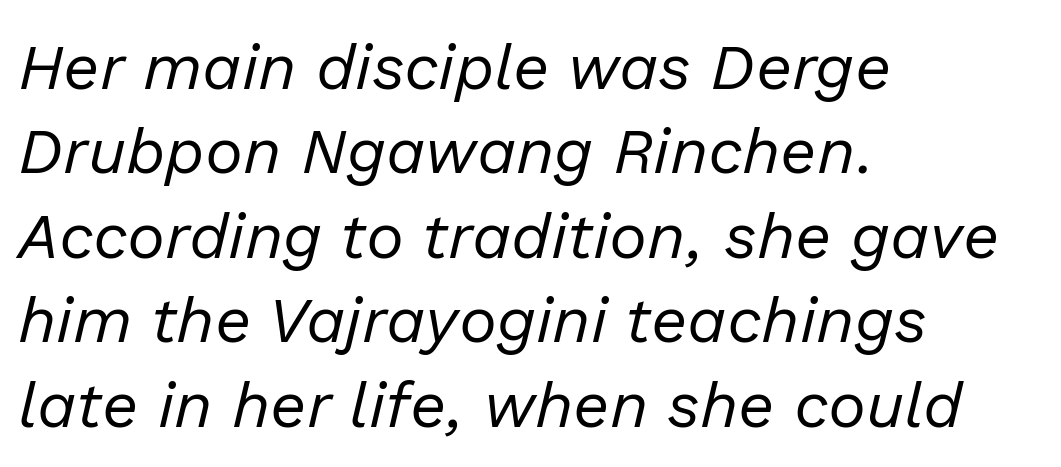
{"italic": "yes", "lean": "right", "slant_degrees": 13, "bold": "no", "weight": "regular", "width": "normal", "stroke_contrast": "low", "x_height": "medium", "monospaced": "no", "underline": "no", "align": "left", "line_spacing": "normal", "line_spacing_ratio": 1.32, "letter_spacing": "normal", "letter_spacing_em": 0.0, "glyph_px": 64}
